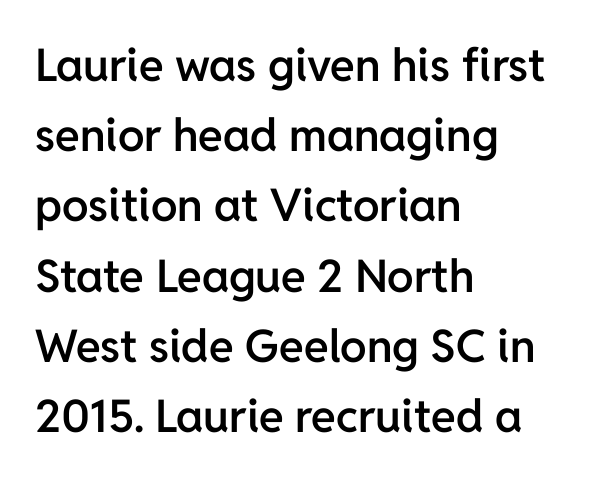
The rendering shows plain stroke endings on the letterforms — a sans-serif design. You could not count columns in this text — the font is proportionally spaced. Compared with a centered layout, this one pins lines to the left instead. Descender tails drop into unmarked territory.
